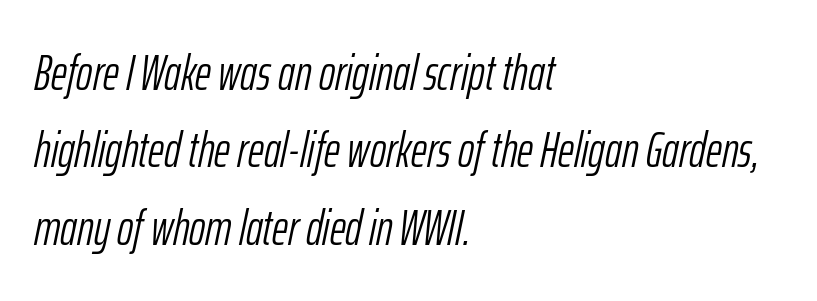
{"italic": "yes", "lean": "right", "slant_degrees": 12, "bold": "no", "weight": "light", "width": "condensed", "stroke_contrast": "low", "x_height": "medium", "monospaced": "no", "underline": "no", "align": "left", "line_spacing": "normal", "line_spacing_ratio": 1.58, "letter_spacing": "normal", "letter_spacing_em": 0.0, "glyph_px": 49}
